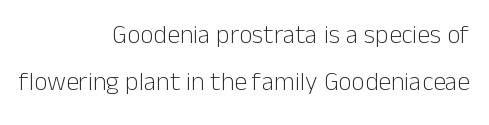
Q: Is the text bold? A: No.
Q: Is the text italic (slanted)? A: No, it is upright.
Q: Is the text underlined? A: No.
Q: How is the paragraph aligned? A: Right-aligned.
Q: Is the spacing between letters normal or unusually wide? A: Normal.
